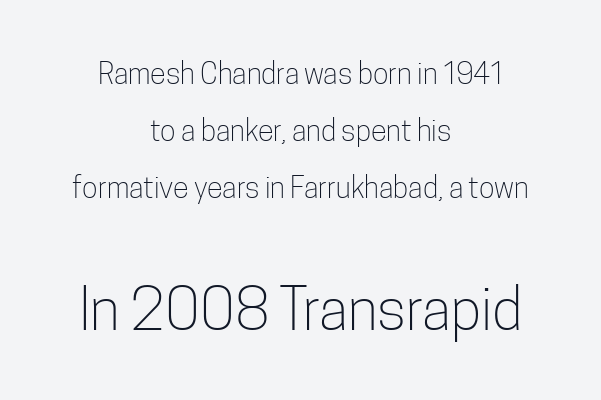
Honestly, there is no underline to notice here at all. These lines are rendered in a variable-pitch font. When letters stand straight like this, we call the style roman or upright. The passage is arranged like a title page — every line centered. This sample uses a sans-serif face. Small over large — that's the arrangement of the two blocks here.
